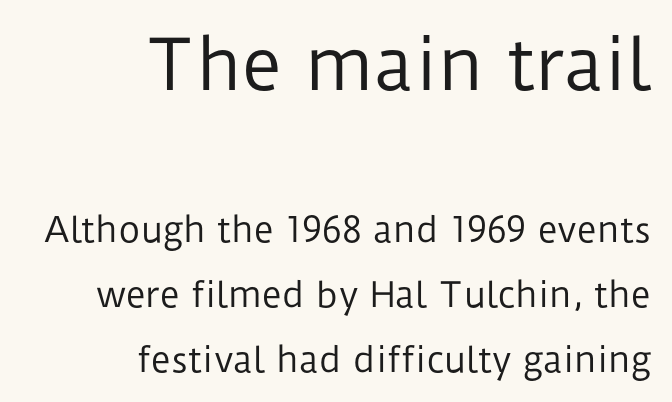
The image shows 69 px regular-weight sans-serif type, upright; set right-aligned, loose line spacing (1.91x), normal letter spacing, not underlined; the first (top) block is 2.03x larger; low stroke contrast and a medium x-height.
